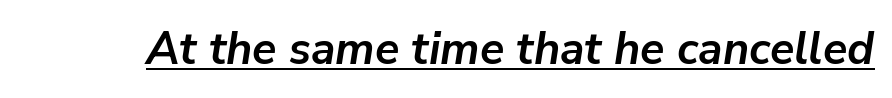
{"italic": "yes", "lean": "right", "slant_degrees": 9, "bold": "yes", "weight": "semibold", "width": "normal", "stroke_contrast": "low", "x_height": "medium", "monospaced": "no", "underline": "yes", "letter_spacing": "normal", "letter_spacing_em": 0.0, "glyph_px": 45}
